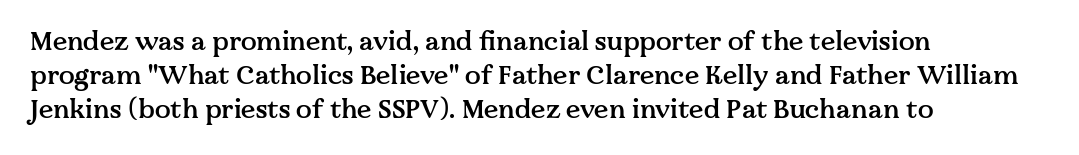
Look at the tracking — it's just the regular setting, nothing added. Line starts are locked; line ends wander. No word sits above an underline. The sample has been set in demibold, a notch under bold.
